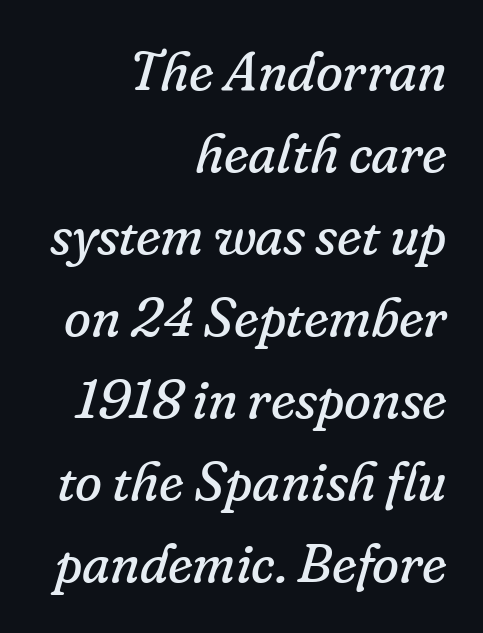
{"serif": "yes", "italic": "yes", "lean": "right", "slant_degrees": 16, "bold": "no", "weight": "regular", "width": "normal", "stroke_contrast": "low", "x_height": "small", "monospaced": "no", "underline": "no", "align": "right", "line_spacing": "normal", "line_spacing_ratio": 1.49, "letter_spacing": "normal", "letter_spacing_em": 0.0, "glyph_px": 55}
